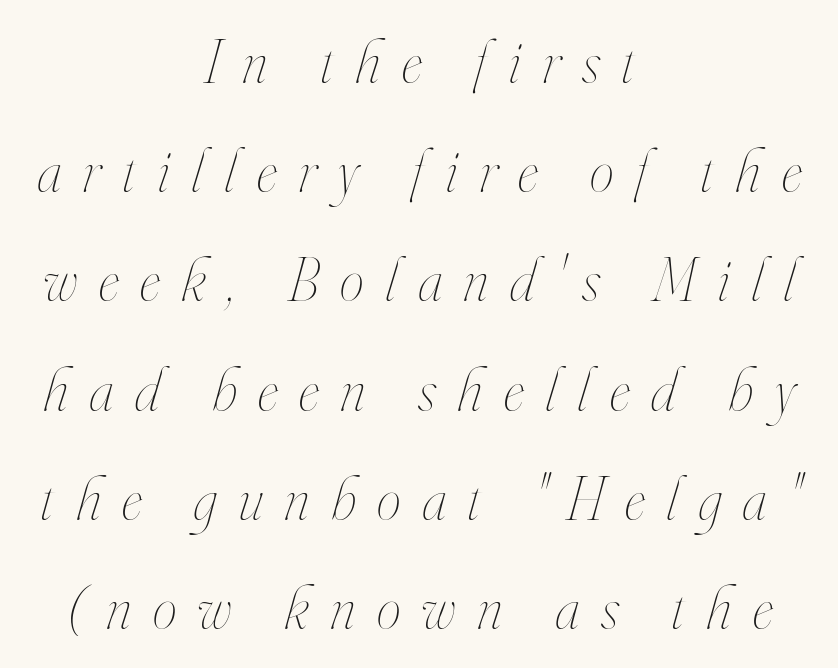
Observe the wide spacing: letters keep a clear distance from each other. The letters are slanted; this is an italic face. Unmarked baselines from the first word to the last. The characters are drawn with everyday or finer stroke widths. Is this a fixed-width face? No — the glyphs have proportional, varying widths.
